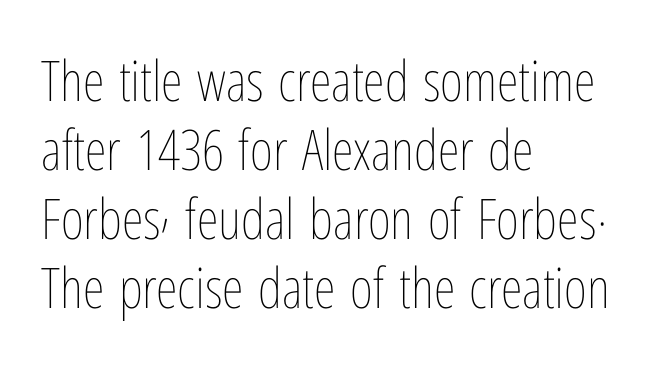
The image shows 56 px thin, condensed type, upright; set left-aligned, line spacing 1.23x, normal letter spacing, not underlined; low stroke contrast and a medium x-height.
